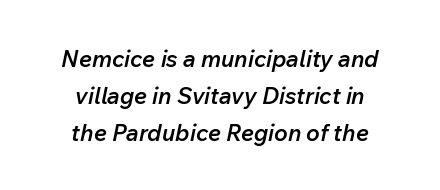
{"italic": "yes", "lean": "right", "slant_degrees": 12, "bold": "semi", "underline": "no", "align": "center", "line_spacing": "normal", "line_spacing_ratio": 1.6, "letter_spacing": "normal", "letter_spacing_em": 0.0, "glyph_px": 23}
